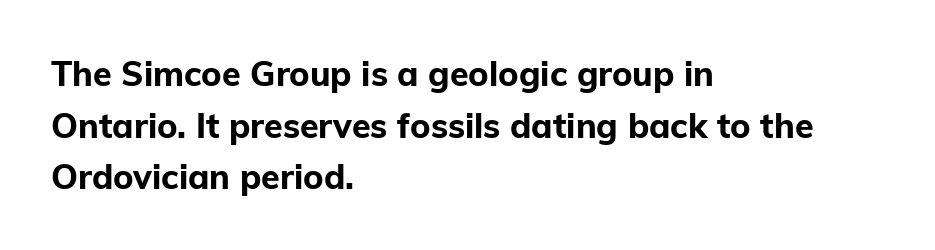
Q: Is the text bold? A: Yes.
Q: Is the text italic (slanted)? A: No, it is upright.
Q: Is the typeface a serif or a sans-serif typeface? A: Sans-serif.
Q: Is the text underlined? A: No.
Q: How is the paragraph aligned? A: Left-aligned.
Q: Is the spacing between letters normal or unusually wide? A: Normal.
Q: Is the spacing between lines tight, normal or loose? A: Normal.
Q: Width (condensed, normal, or wide)? A: Normal.
Q: Stroke contrast? A: Low.
Q: x-height? A: Medium.
Q: Monospaced? A: No.
